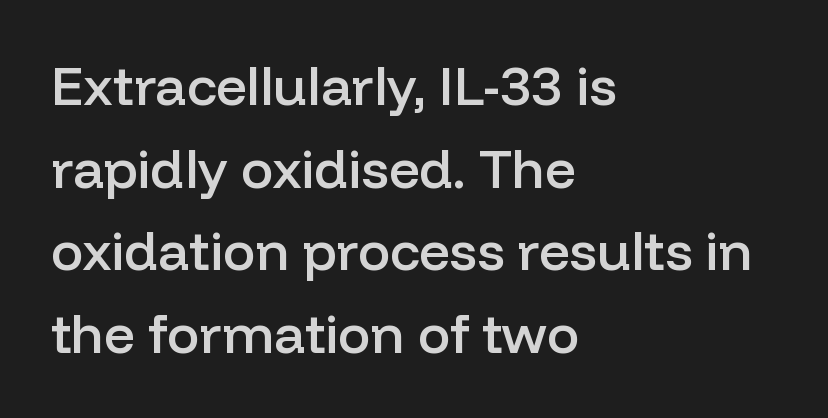
Q: Is the text bold? A: Semi-bold.
Q: Is the text italic (slanted)? A: No, it is upright.
Q: Is the typeface a serif or a sans-serif typeface? A: Sans-serif.
Q: Is the text underlined? A: No.
Q: How is the paragraph aligned? A: Left-aligned.
Q: Is the spacing between letters normal or unusually wide? A: Normal.
Q: Is the spacing between lines tight, normal or loose? A: Normal.
Q: Width (condensed, normal, or wide)? A: Normal.
Q: Stroke contrast? A: Low.
Q: x-height? A: Medium.
Q: Monospaced? A: No.
